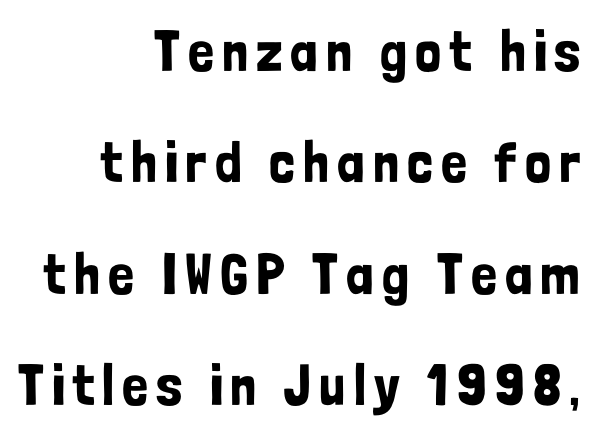
The glyphs in this specimen are sans serif. Baseline-to-baseline distance is far greater than the letter height. The specimen omits any rule beneath the text block's lines. Every row of glyphs terminates at an identical x-position on the right. The face used here is proportionally spaced, like ordinary book or web type.
